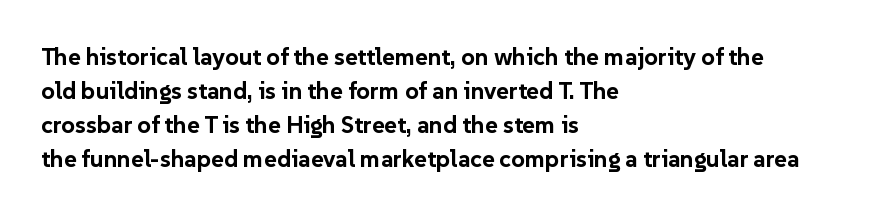
{"italic": "no", "bold": "yes", "underline": "no", "align": "left", "line_spacing": "normal", "line_spacing_ratio": 1.41, "letter_spacing": "normal", "letter_spacing_em": 0.0, "glyph_px": 24}
